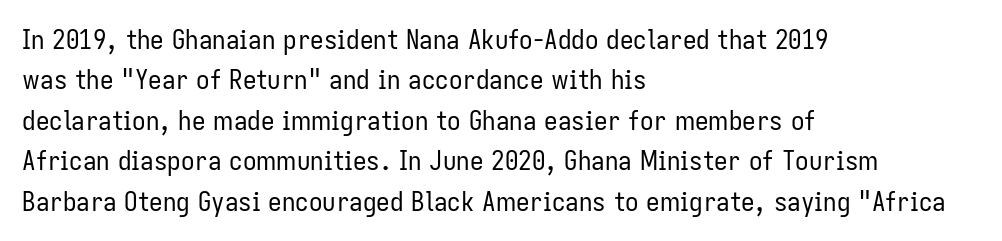
The image shows 27 px text type, upright; set left-aligned, normal line spacing (1.5x), normal letter spacing, not underlined.
